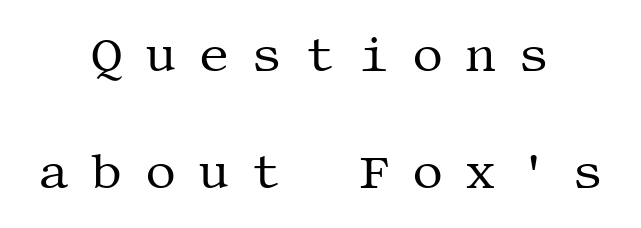
Q: Is the text bold? A: No.
Q: Is the text italic (slanted)? A: No, it is upright.
Q: Is the typeface a serif or a sans-serif typeface? A: Serif.
Q: Is the text underlined? A: No.
Q: How is the paragraph aligned? A: Centered.
Q: Is the spacing between letters normal or unusually wide? A: Unusually wide.
Q: Is the spacing between lines tight, normal or loose? A: Loose.
Q: Width (condensed, normal, or wide)? A: Normal.
Q: Stroke contrast? A: Medium.
Q: x-height? A: Large.
